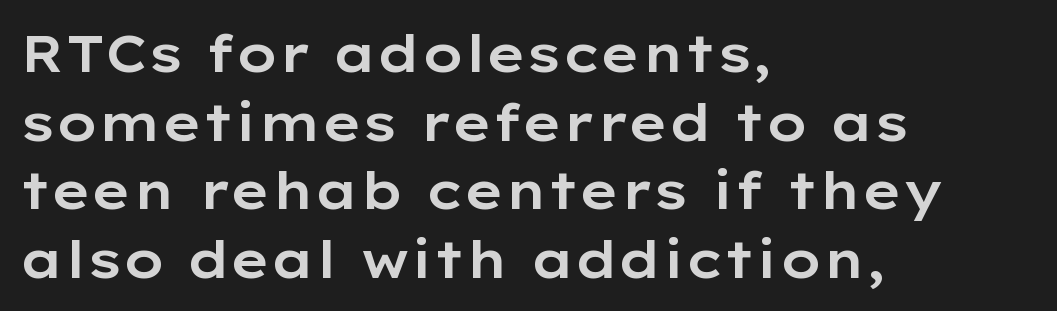
Q: Is the text italic (slanted)? A: No, it is upright.
Q: Is the typeface a serif or a sans-serif typeface? A: Sans-serif.
Q: Is the text underlined? A: No.
Q: How is the paragraph aligned? A: Left-aligned.
Q: Is the spacing between letters normal or unusually wide? A: Normal.
Q: Is the spacing between lines tight, normal or loose? A: Normal.
Q: Width (condensed, normal, or wide)? A: Wide.
Q: Stroke contrast? A: Low.
Q: x-height? A: Medium.
Q: Monospaced? A: No.
